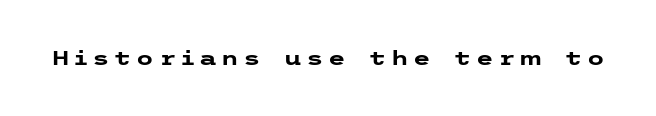
Each row of text sits above clean, open space. Short note: letters widely spaced. I'd describe the lettering as bold — thick and assertive. No italicization has been applied; the sample stays upright.
